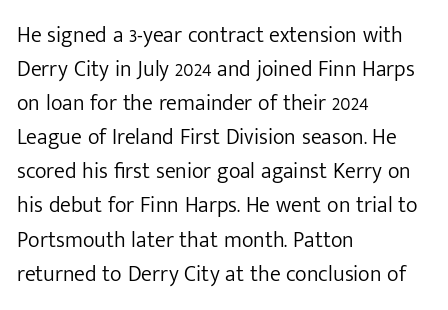
The image shows 22 px text type, upright; set left-aligned, normal line spacing (1.55x), normal letter spacing, not underlined.
